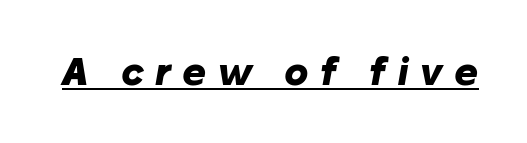
Heft: maximum for text — a bold. There's an unmistakable incline to the writing here. Notice how a bar underscores the lettering throughout. Looks like regular typesetting: each glyph gets only the width it needs. Characters follow at a spacing far wider than the type designer built in.
